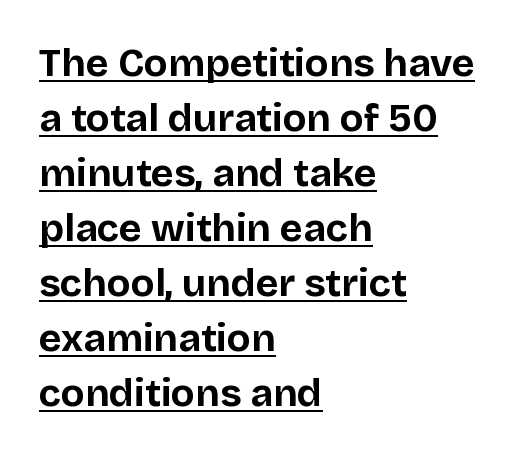
Leading matches the norm, producing a regular column. Spacing between characters is what you'd get straight out of the box. Compared with a centered layout, this one pins lines to the left instead. Students, this is bold: see how much ink each stroke carries. Style check: upright. Quick note: underline on.
